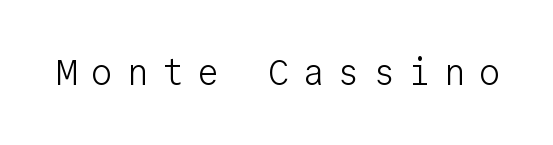
{"serif": "no", "italic": "no", "bold": "no", "weight": "light", "width": "normal", "stroke_contrast": "low", "x_height": "medium", "monospaced": "yes", "underline": "no", "letter_spacing": "wide", "letter_spacing_em": 0.38, "glyph_px": 36}
